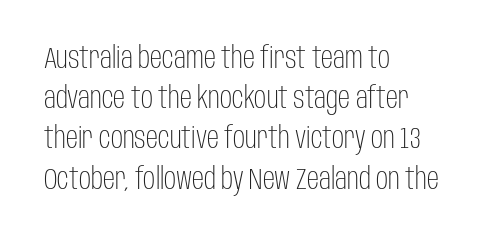
The image shows 30 px light, condensed sans-serif type, upright; set left-aligned, normal line spacing (1.34x), normal letter spacing, not underlined; low stroke contrast and a large x-height.
